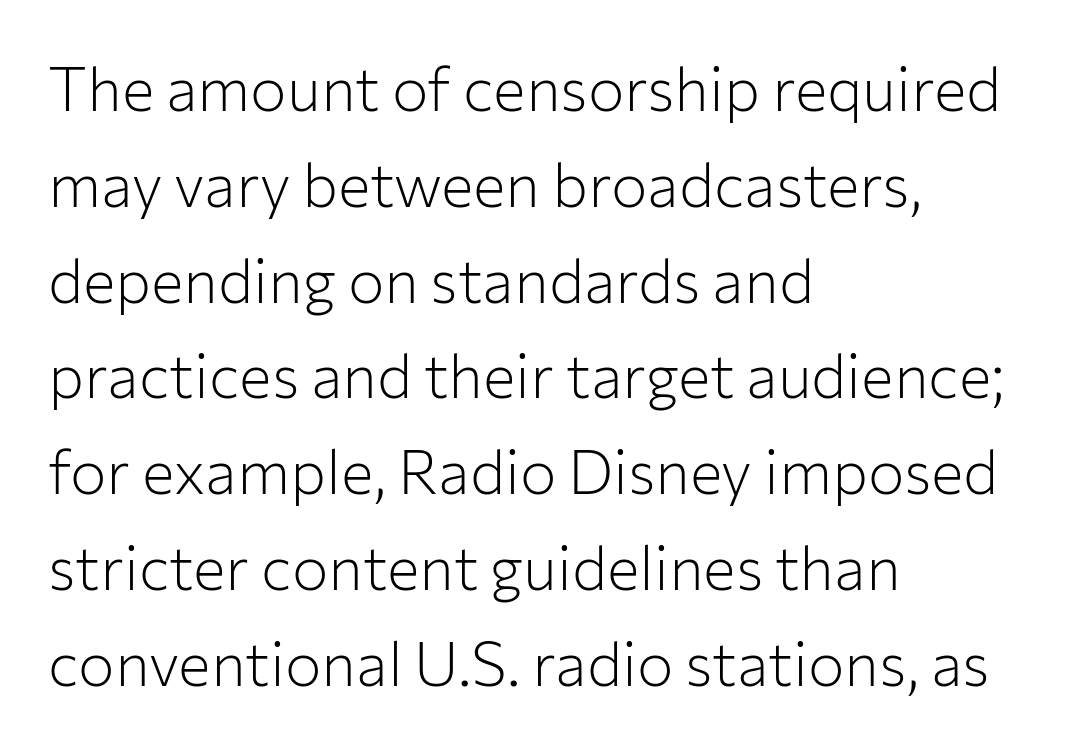
Q: Is the text bold? A: No.
Q: Is the text italic (slanted)? A: No, it is upright.
Q: Is the typeface a serif or a sans-serif typeface? A: Sans-serif.
Q: Is the text underlined? A: No.
Q: How is the paragraph aligned? A: Left-aligned.
Q: Is the spacing between letters normal or unusually wide? A: Normal.
Q: Is the spacing between lines tight, normal or loose? A: Normal.
Q: Width (condensed, normal, or wide)? A: Normal.
Q: Stroke contrast? A: Low.
Q: x-height? A: Medium.
Q: Monospaced? A: No.
